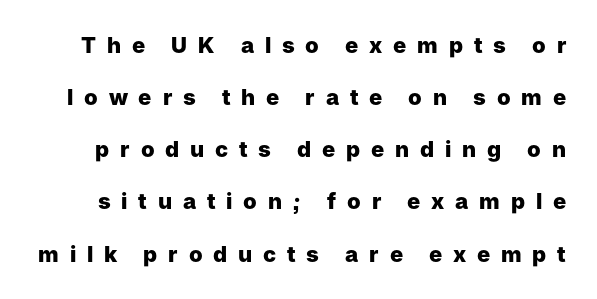
Q: Is the text bold? A: Yes.
Q: Is the text italic (slanted)? A: No, it is upright.
Q: Is the text underlined? A: No.
Q: Is the spacing between letters normal or unusually wide? A: Unusually wide.
Q: Is the spacing between lines tight, normal or loose? A: Loose.
